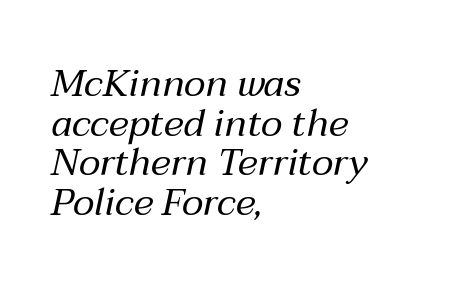
{"italic": "yes", "lean": "right", "slant_degrees": 12, "bold": "no", "weight": "regular", "width": "normal", "stroke_contrast": "medium", "x_height": "medium", "monospaced": "no", "underline": "no", "align": "left", "line_spacing": "tight", "line_spacing_ratio": 1.04, "letter_spacing": "normal", "letter_spacing_em": 0.0, "glyph_px": 38}
